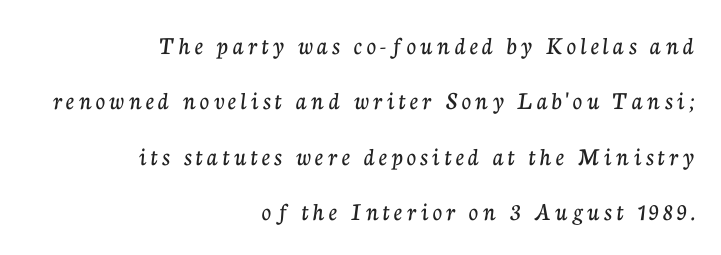
The line-height multiplier appears high, well above default. Line ends are locked; line starts wander. A bare baseline throughout the passage.
